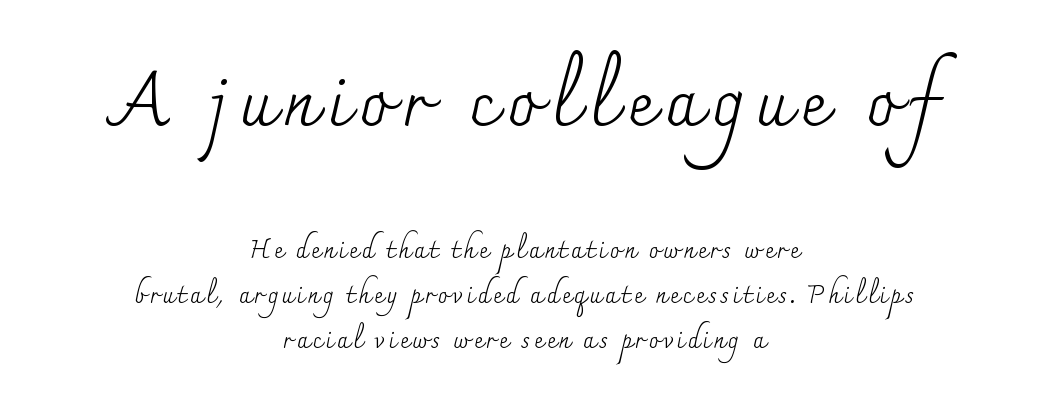
Q: Is the text bold? A: No.
Q: Is the text italic (slanted)? A: Yes.
Q: Is the typeface a serif or a sans-serif typeface? A: Serif.
Q: Is the text underlined? A: No.
Q: How is the paragraph aligned? A: Centered.
Q: Which block of text is set in a larger size, the first (top) or the second (bottom)? A: The first (top) one.
Q: Width (condensed, normal, or wide)? A: Normal.
Q: Stroke contrast? A: Medium.
Q: x-height? A: Small.
Q: Monospaced? A: No.
